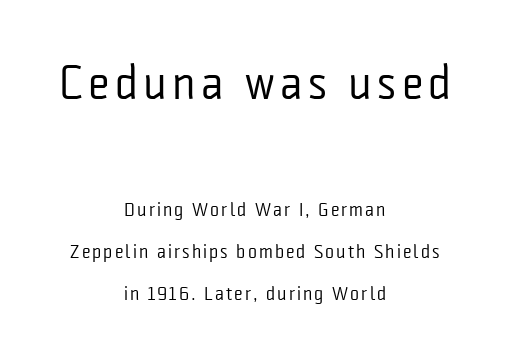
The image shows 48 px regular-weight, condensed sans-serif type, upright; set centered, loose line spacing (2.22x), not underlined; the first (top) block is 2.53x larger; low stroke contrast and a medium x-height.
